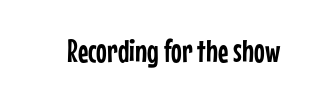
The image shows 32 px condensed sans-serif type, upright; set normal letter spacing, not underlined; low stroke contrast and a medium x-height.
